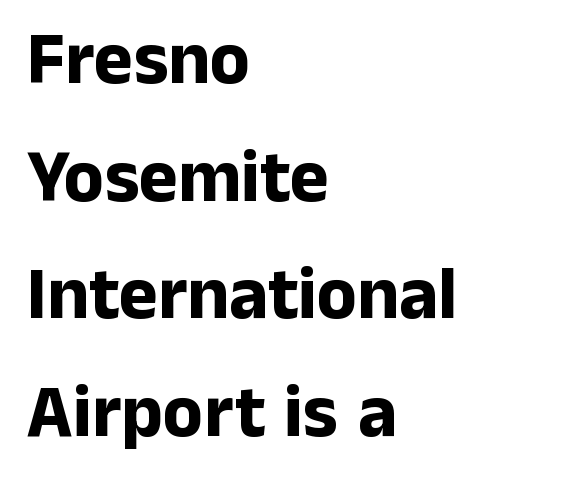
{"serif": "no", "italic": "no", "bold": "yes", "weight": "bold", "width": "normal", "stroke_contrast": "low", "x_height": "medium", "monospaced": "no", "underline": "no", "align": "left", "line_spacing": "normal", "line_spacing_ratio": 1.59, "letter_spacing": "normal", "letter_spacing_em": 0.0, "glyph_px": 74}
